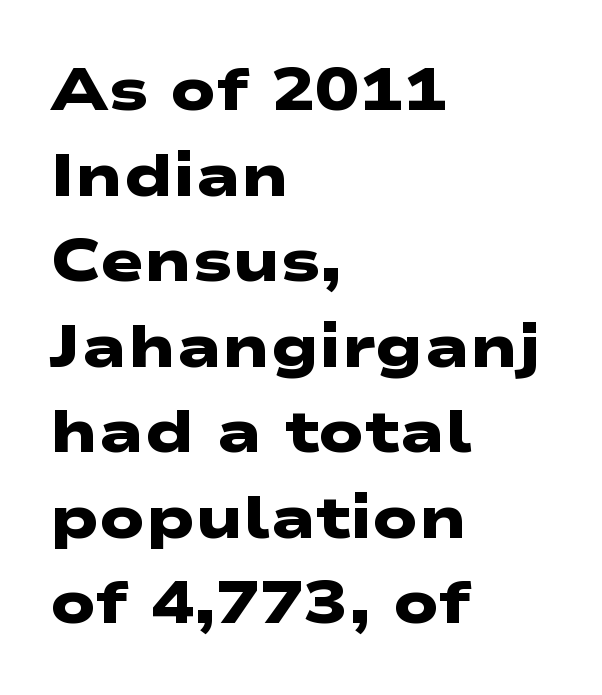
{"serif": "no", "bold": "yes", "weight": "heavy", "width": "wide", "stroke_contrast": "low", "x_height": "medium", "monospaced": "no", "underline": "no", "align": "left", "line_spacing": "normal", "line_spacing_ratio": 1.45, "letter_spacing": "normal", "letter_spacing_em": 0.0, "glyph_px": 59}
